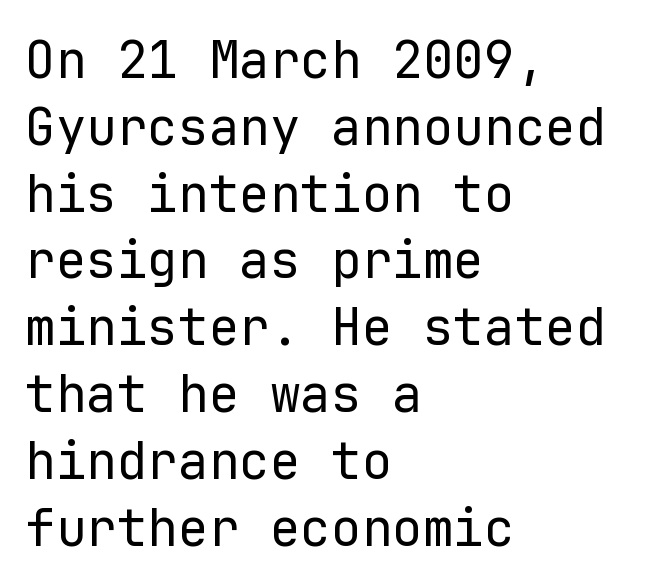
Regarding leading, the lines here are spaced in the standard way. Left-aligned paragraph, ragged on the right. Tracking here is standard; glyphs follow each other at the usual distance. A typesetter would call this monospace, since all characters share one set width. Each letter's strokes conclude bluntly, with no projecting serifs. The space directly below the letters is spotless.
